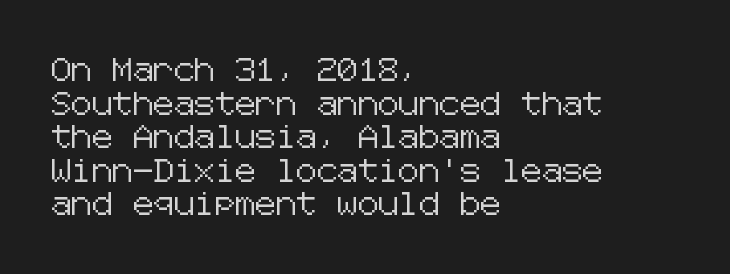
The image shows 23 px text type, upright; set left-aligned, normal line spacing (1.46x), normal letter spacing, not underlined.
